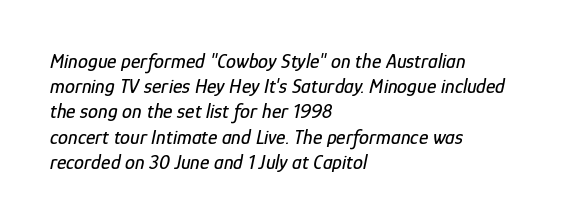
{"italic": "yes", "lean": "right", "slant_degrees": 12, "underline": "no", "align": "left", "line_spacing": "normal", "line_spacing_ratio": 1.26, "letter_spacing": "normal", "letter_spacing_em": 0.0, "glyph_px": 20}
